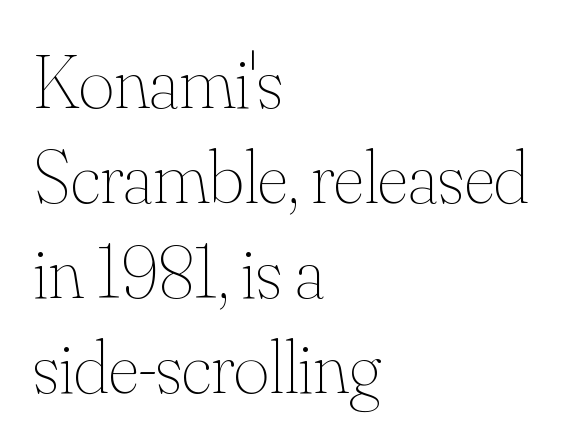
Think of a printed novel: that variable character pitch is what you see here. The lines are quadded left. The font's upright variant was chosen for this text. Caption: face not bold, strokes unweighted.
